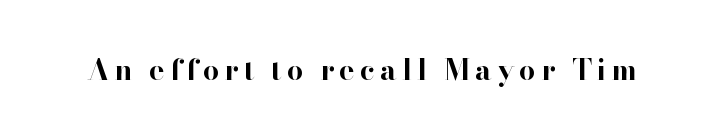
{"serif": "yes", "italic": "no", "bold": "yes", "weight": "bold", "width": "normal", "stroke_contrast": "high", "x_height": "small", "monospaced": "no", "underline": "no", "glyph_px": 29}
